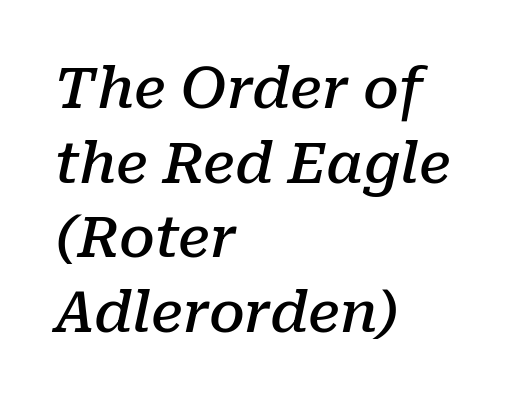
Set as a demibold, roughly 600 on the weight scale. The face used here is proportionally spaced, like ordinary book or web type. The gaps between neighbouring characters are ordinary and unremarkable. There's an unmistakable incline to the writing here.
